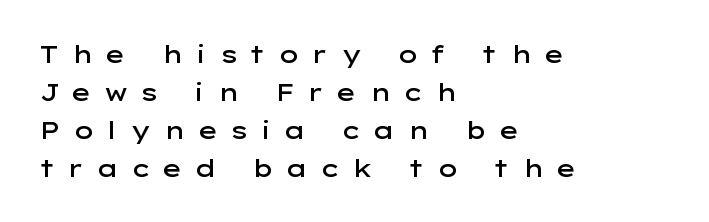
{"italic": "no", "bold": "semi", "underline": "no", "align": "left", "line_spacing": "normal", "line_spacing_ratio": 1.58, "letter_spacing": "wide", "letter_spacing_em": 0.5, "glyph_px": 24}
